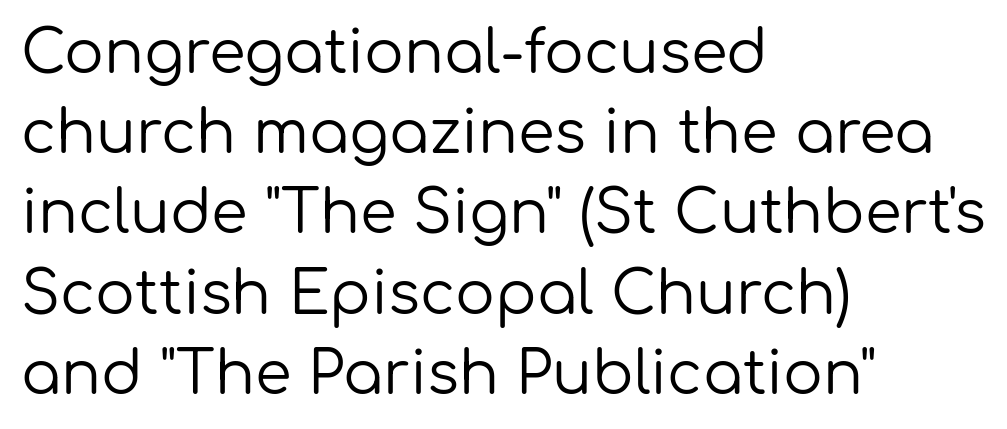
Compared with typical paragraphs, the rows here are spaced about the same. The font's upright variant was chosen for this text. The passage shown is typed in a proportional face where columns would drift. Has an underline been added? It has not. In terms of letterform style, serifs are entirely absent.
